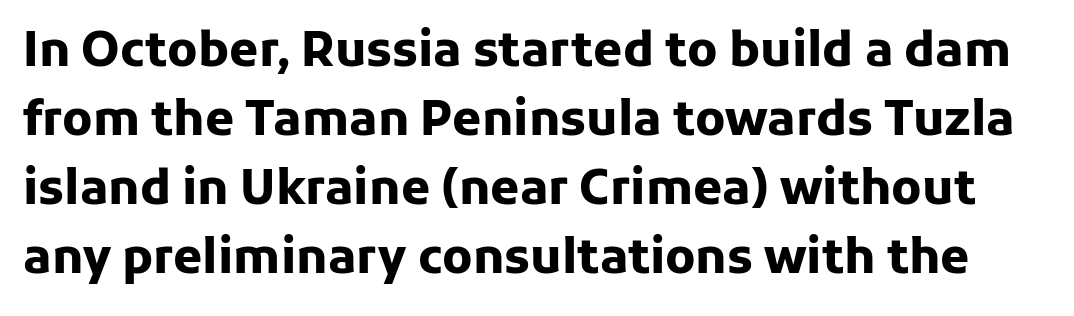
Q: Is the text bold? A: Yes.
Q: Is the text italic (slanted)? A: No, it is upright.
Q: Is the typeface a serif or a sans-serif typeface? A: Sans-serif.
Q: Is the text underlined? A: No.
Q: Is the spacing between letters normal or unusually wide? A: Normal.
Q: Is the spacing between lines tight, normal or loose? A: Normal.
Q: Width (condensed, normal, or wide)? A: Normal.
Q: Stroke contrast? A: Low.
Q: x-height? A: Medium.
Q: Monospaced? A: No.
